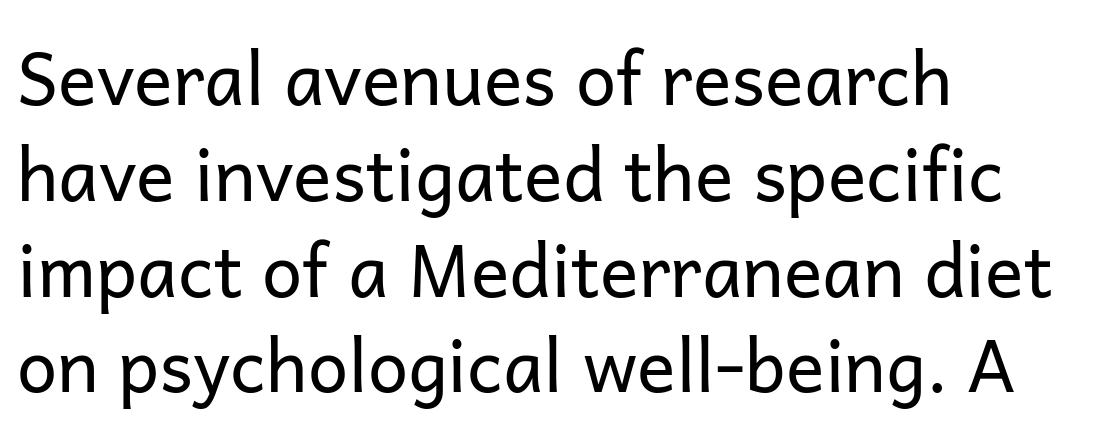
{"serif": "no", "italic": "no", "bold": "no", "weight": "regular", "width": "normal", "stroke_contrast": "low", "x_height": "medium", "monospaced": "no", "underline": "no", "align": "left", "line_spacing": "normal", "line_spacing_ratio": 1.33, "letter_spacing": "normal", "letter_spacing_em": 0.0, "glyph_px": 72}
